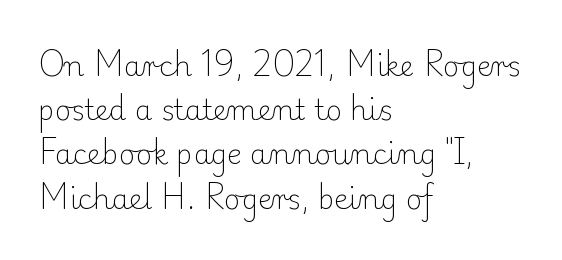
Is this a fixed-width face? No — the glyphs have proportional, varying widths. A clean baseline with only descenders dipping below it. Unlike a clean sans, this face finishes its strokes with serifs. In CSS terms this would be text-align: left.
